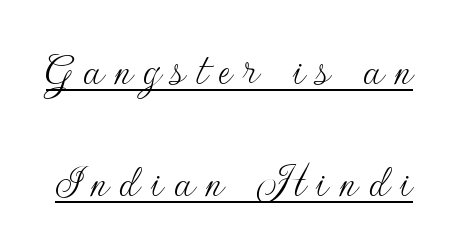
Someone cranked the tracking dial way up on this one. A continuous stroke trails under the words, as in a hyperlink. The typeface chosen for these lines omits serifs.
